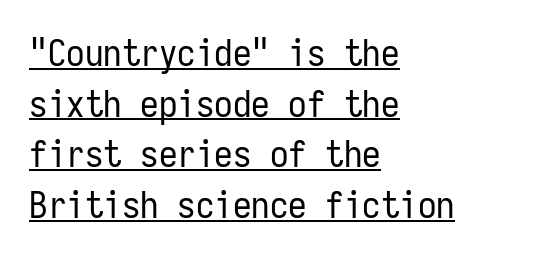
In terms of leading, this rendering sits right in the middle. Think standard paragraph weight, or any step lighter than that. You can see a thin bar hugging the bottom of the glyphs. Compared with typical body copy, the letter spacing here is the same. The face used here is a sans, in the tradition of grotesques and geometrics. Here the designer chose a console-style face with uniform glyph widths.
